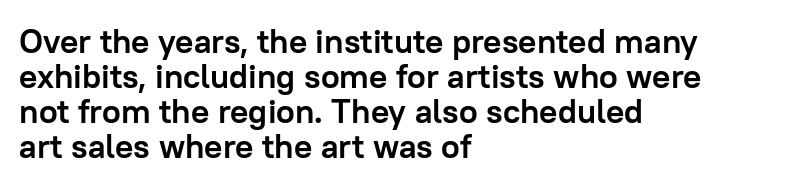
The font family rendered here belongs to the sans-serif group. Descenders hang freely into open space. The lines are packed closely together with very little leading. On the weight axis this lands at bold, roughly 700.
